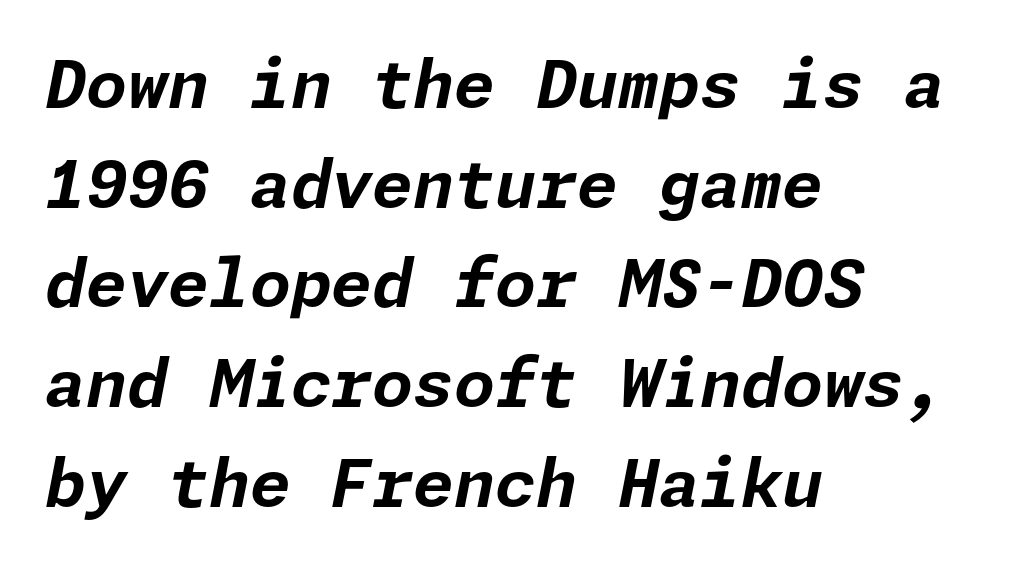
Q: Is the text bold? A: Yes.
Q: Is the text italic (slanted)? A: Yes, it leans right by about 11 degrees.
Q: Is the text underlined? A: No.
Q: How is the paragraph aligned? A: Left-aligned.
Q: Is the spacing between letters normal or unusually wide? A: Normal.
Q: Is the spacing between lines tight, normal or loose? A: Normal.
Q: Width (condensed, normal, or wide)? A: Normal.
Q: Stroke contrast? A: Low.
Q: x-height? A: Medium.
